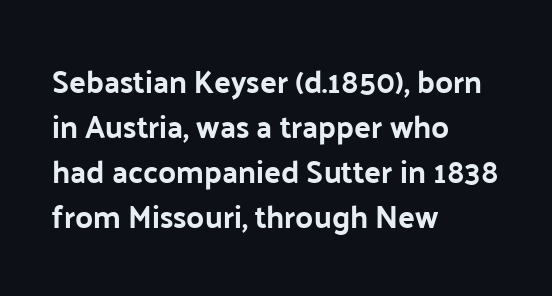
The image shows 31 px bold sans-serif type, upright; set left-aligned, normal line spacing (1.45x), normal letter spacing, not underlined; low stroke contrast and a medium x-height.
